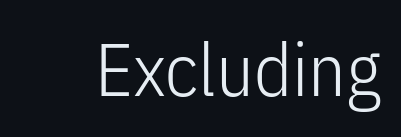
Q: Is the text bold? A: No.
Q: Is the text italic (slanted)? A: No, it is upright.
Q: Is the typeface a serif or a sans-serif typeface? A: Sans-serif.
Q: Is the text underlined? A: No.
Q: Is the spacing between letters normal or unusually wide? A: Normal.
Q: Width (condensed, normal, or wide)? A: Condensed.
Q: Stroke contrast? A: Low.
Q: x-height? A: Medium.
Q: Monospaced? A: No.
